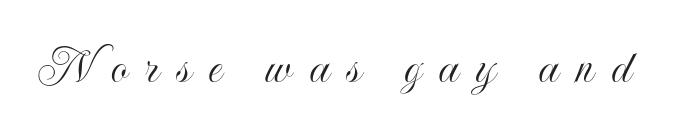
The image shows 53 px condensed type; set unusually wide letter spacing (+0.33 em), not underlined; a small x-height.
